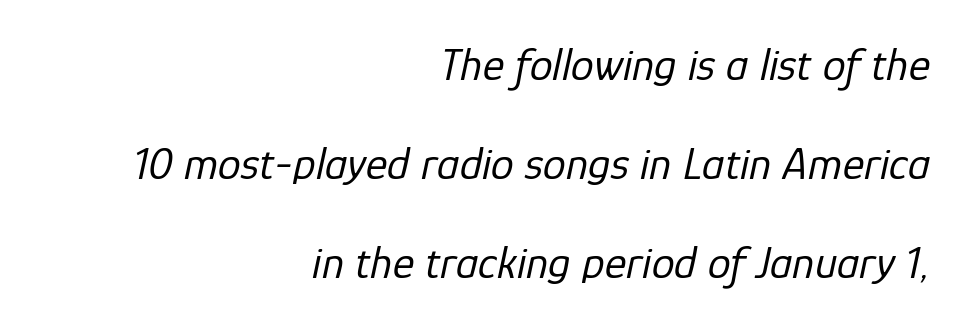
Q: Is the text bold? A: No.
Q: Is the text italic (slanted)? A: Yes, it leans right by about 12 degrees.
Q: Is the text underlined? A: No.
Q: How is the paragraph aligned? A: Right-aligned.
Q: Is the spacing between letters normal or unusually wide? A: Normal.
Q: Is the spacing between lines tight, normal or loose? A: Loose.
Q: Width (condensed, normal, or wide)? A: Normal.
Q: Stroke contrast? A: Low.
Q: x-height? A: Medium.
Q: Monospaced? A: No.
